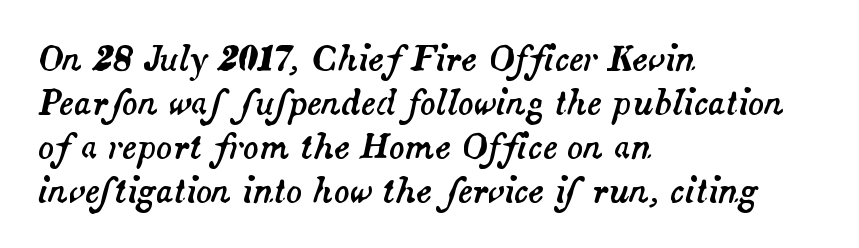
The image shows 33 px text type, italic (leaning right); set left-aligned, normal line spacing (1.33x), normal letter spacing, not underlined; medium stroke contrast and a small x-height.
